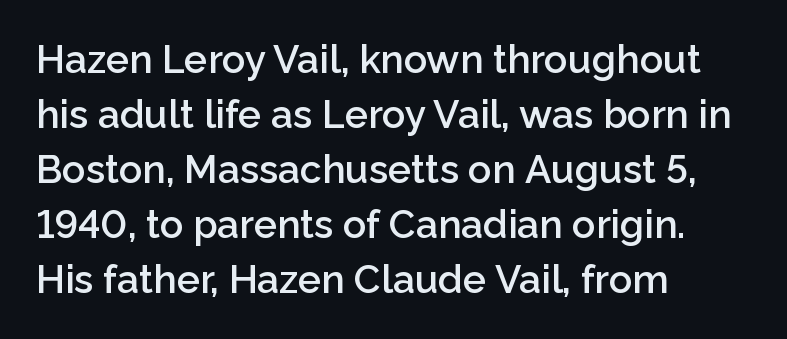
Q: Is the text bold? A: Semi-bold.
Q: Is the text italic (slanted)? A: No, it is upright.
Q: Is the typeface a serif or a sans-serif typeface? A: Sans-serif.
Q: Is the text underlined? A: No.
Q: How is the paragraph aligned? A: Left-aligned.
Q: Is the spacing between letters normal or unusually wide? A: Normal.
Q: Is the spacing between lines tight, normal or loose? A: Normal.
Q: Width (condensed, normal, or wide)? A: Normal.
Q: Stroke contrast? A: Low.
Q: x-height? A: Medium.
Q: Monospaced? A: No.
